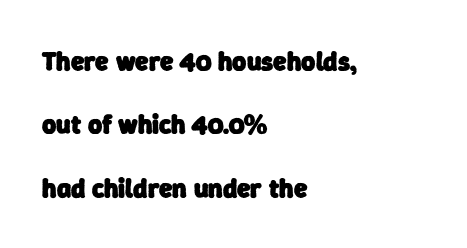
The image shows 27 px bold type; set left-aligned, loose line spacing (2.35x), normal letter spacing, not underlined.
